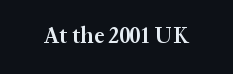
Q: Is the text bold? A: Semi-bold.
Q: Is the text italic (slanted)? A: No, it is upright.
Q: Is the text underlined? A: No.
Q: Is the spacing between letters normal or unusually wide? A: Normal.
